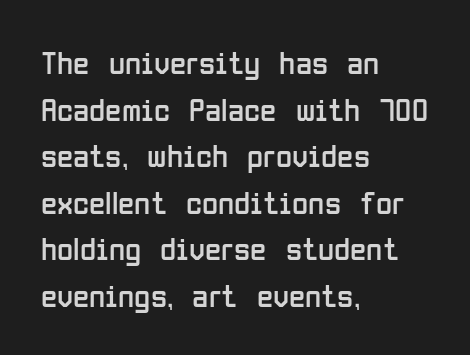
The image shows 33 px regular-weight, condensed sans-serif type, upright; set left-aligned, normal line spacing (1.41x), normal letter spacing, not underlined; low stroke contrast and a medium x-height.
